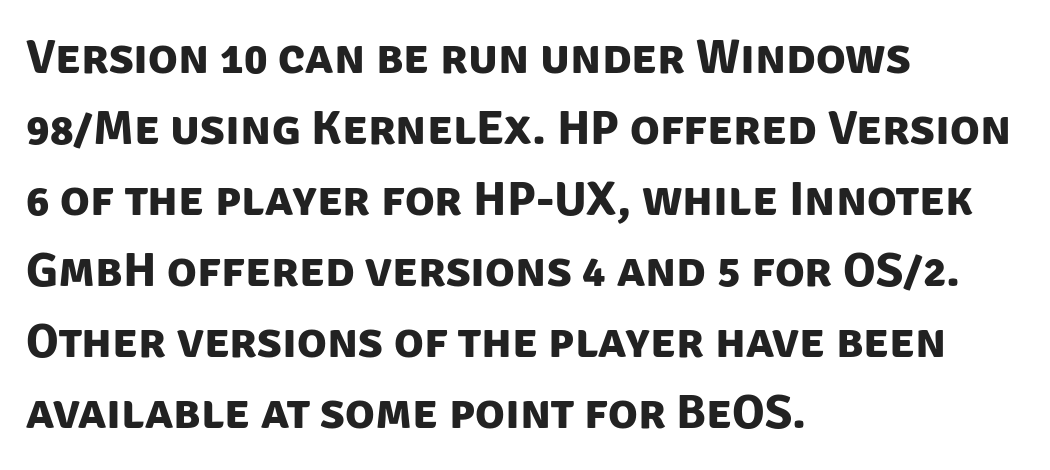
The image shows 49 px bold sans-serif type; set left-aligned, normal line spacing (1.45x), normal letter spacing, not underlined; low stroke contrast and a large x-height.
